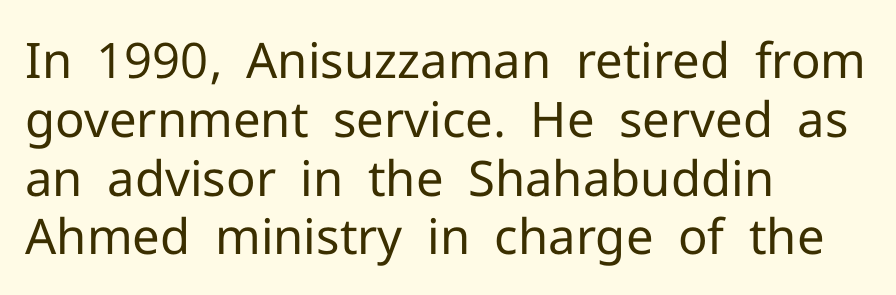
{"serif": "no", "italic": "no", "bold": "no", "weight": "regular", "width": "normal", "stroke_contrast": "low", "x_height": "medium", "monospaced": "no", "underline": "no", "align": "left", "line_spacing_ratio": 1.2, "letter_spacing": "normal", "letter_spacing_em": 0.0, "glyph_px": 49}
